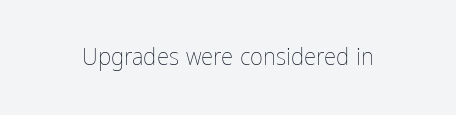
The image shows 25 px text type, upright; set normal letter spacing, not underlined.
